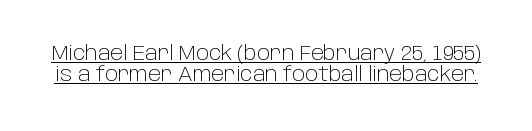
{"italic": "no", "bold": "no", "underline": "yes", "line_spacing": "tight", "line_spacing_ratio": 1.07, "letter_spacing": "normal", "letter_spacing_em": 0.0, "glyph_px": 20}
